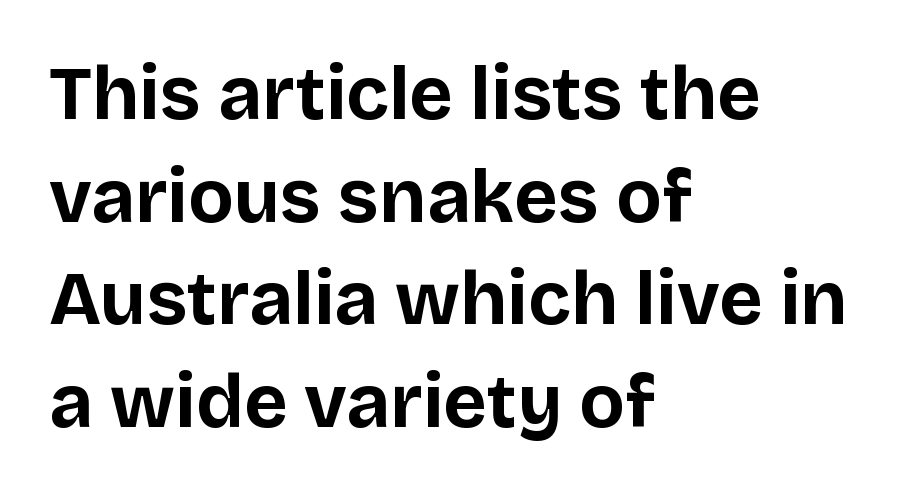
{"serif": "no", "italic": "no", "bold": "yes", "weight": "bold", "width": "normal", "stroke_contrast": "low", "x_height": "large", "monospaced": "no", "underline": "no", "align": "left", "line_spacing": "normal", "line_spacing_ratio": 1.37, "letter_spacing": "normal", "letter_spacing_em": 0.0, "glyph_px": 75}
